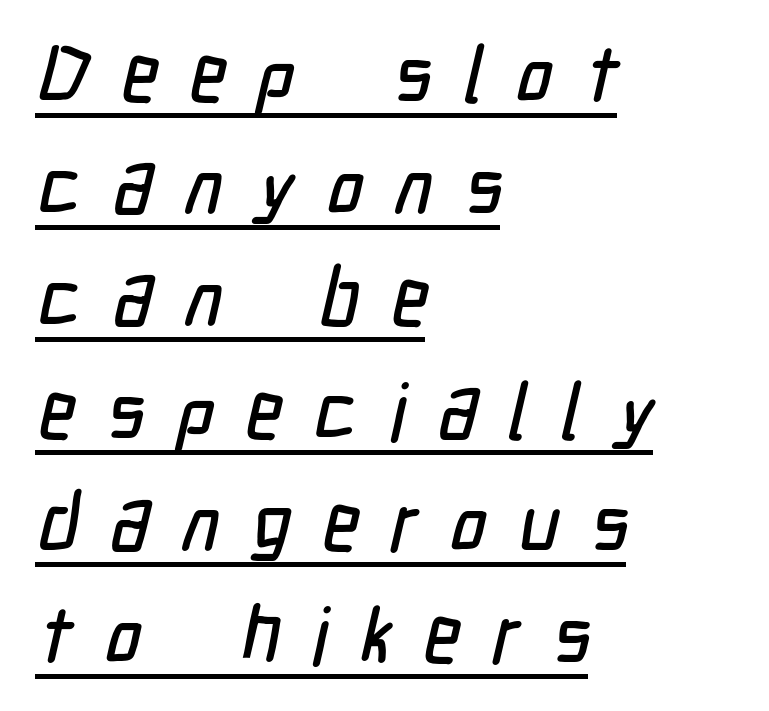
The image shows 79 px condensed sans-serif type; set left-aligned, normal line spacing (1.42x), unusually wide letter spacing (+0.4 em), underlined; low stroke contrast and a medium x-height.
